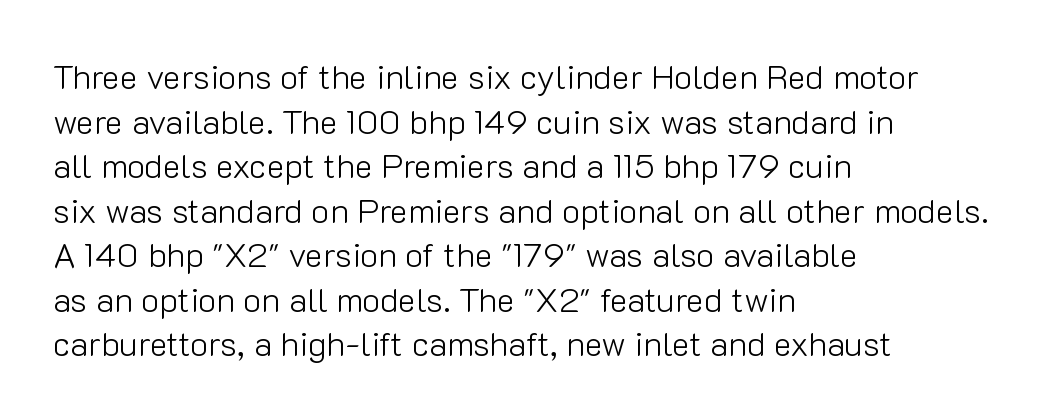
Honestly, there is no underline to notice here at all. A typesetter would label this face a sans. Honestly, the row spacing looks completely unremarkable. Think of a printed novel: that variable character pitch is what you see here. This rendering uses left alignment, leaving the right contour irregular. Counters stay open thanks to moderate or lighter strokes.
